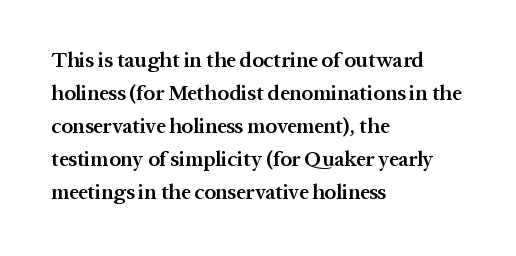
{"italic": "no", "bold": "semi", "underline": "no", "align": "left", "line_spacing": "normal", "line_spacing_ratio": 1.57, "letter_spacing": "normal", "letter_spacing_em": 0.0, "glyph_px": 21}
